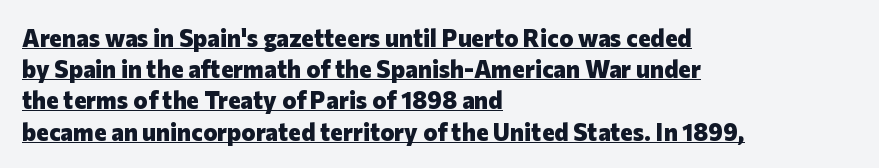
Posture: vertical. Notice how descenders clear the ascenders below comfortably — that's standard leading. Where is the straight margin? On the left. The face used here has the dense, thick strokes of a bold.
